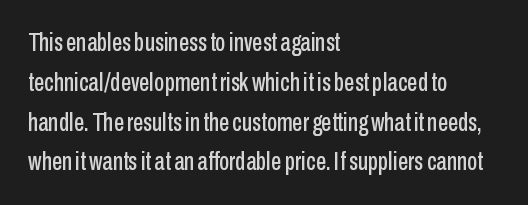
{"italic": "no", "underline": "no", "align": "left", "line_spacing": "normal", "line_spacing_ratio": 1.53, "letter_spacing": "normal", "letter_spacing_em": 0.0, "glyph_px": 26}
